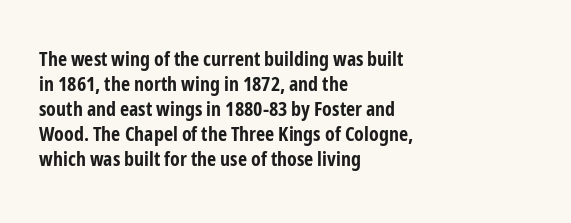
Q: Is the text bold? A: Yes.
Q: Is the text italic (slanted)? A: No, it is upright.
Q: Is the text underlined? A: No.
Q: How is the paragraph aligned? A: Left-aligned.
Q: Is the spacing between letters normal or unusually wide? A: Normal.
Q: Is the spacing between lines tight, normal or loose? A: Normal.
